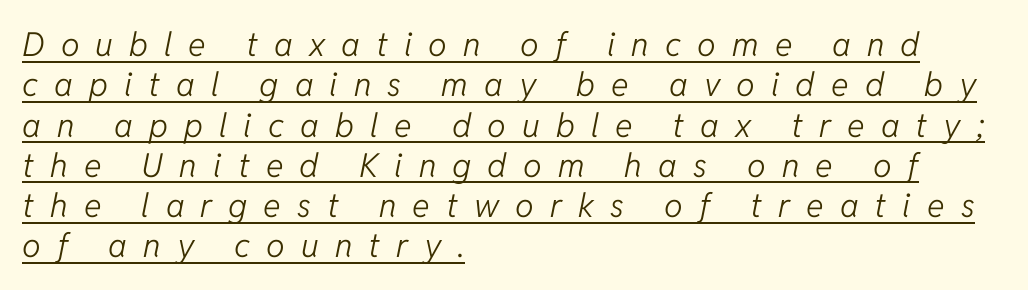
Q: Is the text bold? A: No.
Q: Is the text italic (slanted)? A: Yes, it leans right by about 11 degrees.
Q: Is the text underlined? A: Yes.
Q: How is the paragraph aligned? A: Left-aligned.
Q: Is the spacing between letters normal or unusually wide? A: Unusually wide.
Q: Width (condensed, normal, or wide)? A: Normal.
Q: Stroke contrast? A: Low.
Q: x-height? A: Medium.
Q: Monospaced? A: No.
